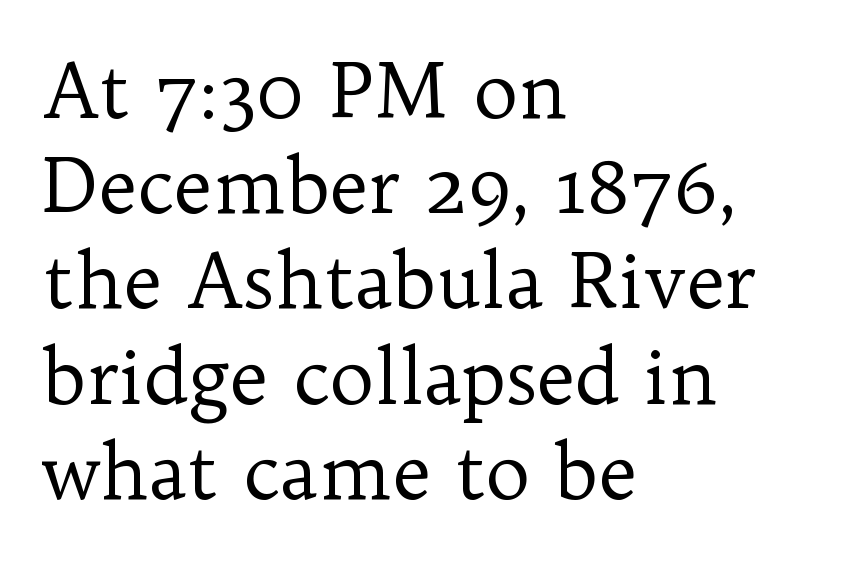
Q: Is the text bold? A: No.
Q: Is the text italic (slanted)? A: No, it is upright.
Q: Is the typeface a serif or a sans-serif typeface? A: Serif.
Q: Is the text underlined? A: No.
Q: How is the paragraph aligned? A: Left-aligned.
Q: Is the spacing between letters normal or unusually wide? A: Normal.
Q: Is the spacing between lines tight, normal or loose? A: Normal.
Q: Width (condensed, normal, or wide)? A: Normal.
Q: Stroke contrast? A: Low.
Q: x-height? A: Medium.
Q: Monospaced? A: No.
